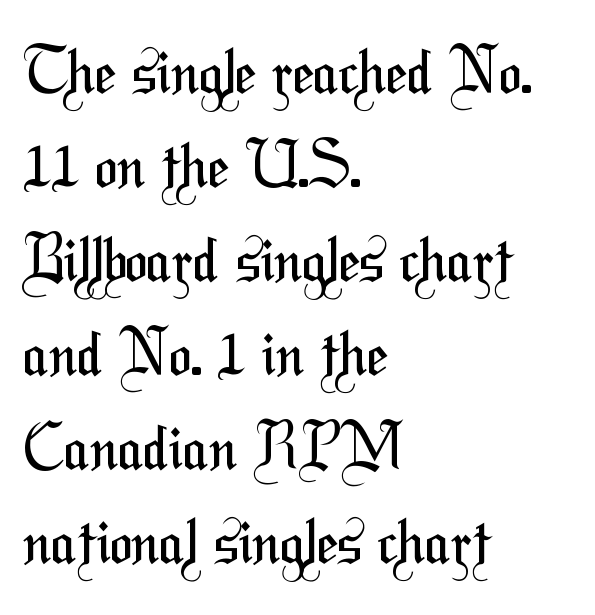
{"serif": "no", "bold": "no", "weight": "regular", "width": "condensed", "stroke_contrast": "medium", "x_height": "medium", "monospaced": "no", "underline": "no", "align": "left", "line_spacing": "normal", "line_spacing_ratio": 1.54, "letter_spacing": "normal", "letter_spacing_em": 0.0, "glyph_px": 61}
